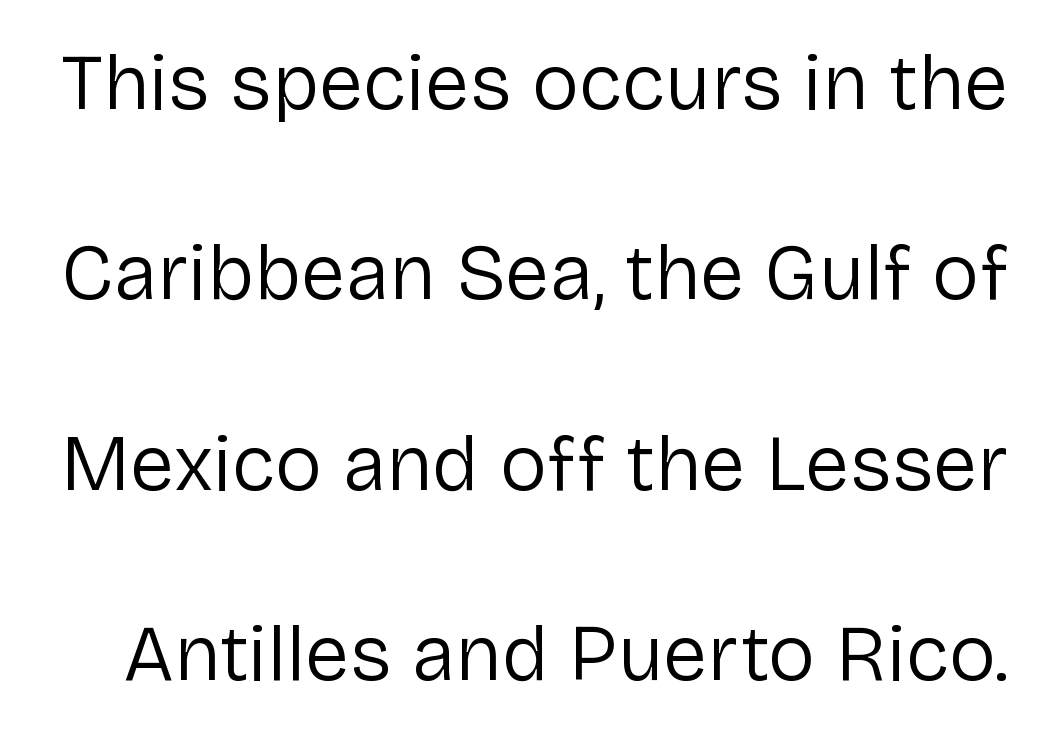
{"serif": "no", "italic": "no", "bold": "no", "weight": "regular", "width": "normal", "stroke_contrast": "low", "x_height": "medium", "monospaced": "no", "underline": "no", "line_spacing": "loose", "line_spacing_ratio": 2.41, "letter_spacing": "normal", "letter_spacing_em": 0.0, "glyph_px": 79}
